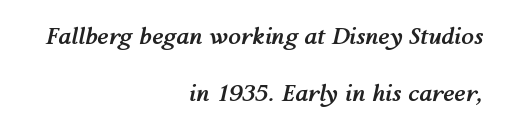
The leading is generous, giving the passage an open texture. Does the lettering tilt? It does — this is italic. Alignment: flush right. This rendering leaves character spacing at its baseline value.
